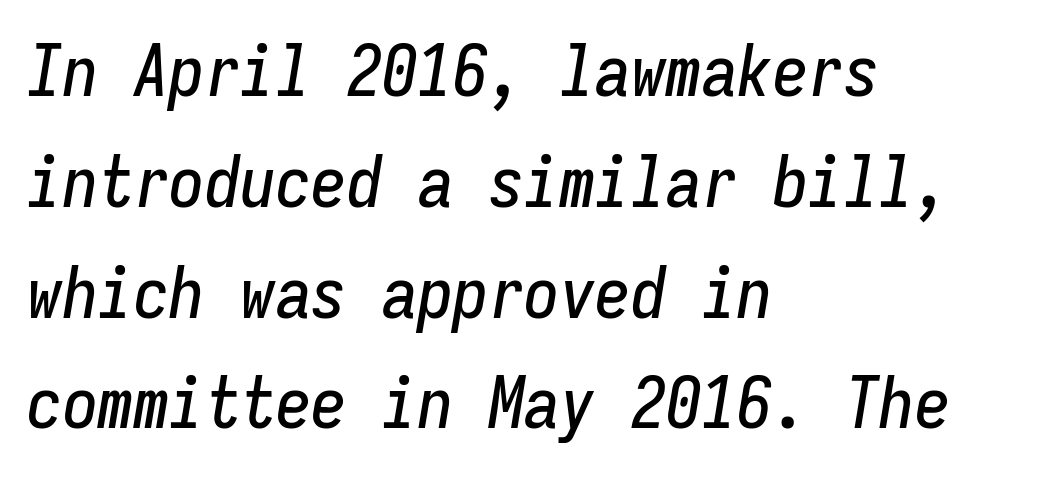
Q: Is the text italic (slanted)? A: Yes, it leans right by about 9 degrees.
Q: Is the text underlined? A: No.
Q: How is the paragraph aligned? A: Left-aligned.
Q: Is the spacing between letters normal or unusually wide? A: Normal.
Q: Is the spacing between lines tight, normal or loose? A: Normal.
Q: Width (condensed, normal, or wide)? A: Condensed.
Q: Stroke contrast? A: Low.
Q: x-height? A: Medium.
Q: Monospaced? A: Yes.
